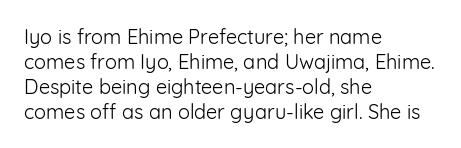
The image shows 20 px text type, upright; set left-aligned, normal line spacing (1.25x), normal letter spacing, not underlined.
